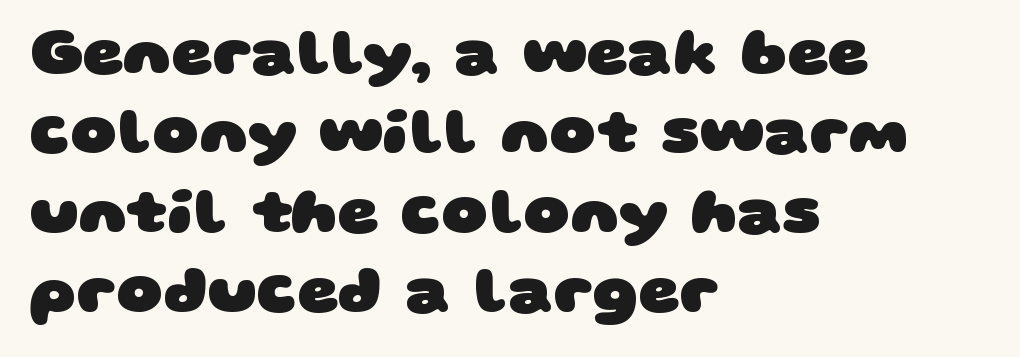
The glyphs in this specimen are sans serif. All the whitespace from short lines collects on the right. Is the type bold? Yes — the strokes are clearly thick and heavy. Descenders are the only things crossing below the line.
